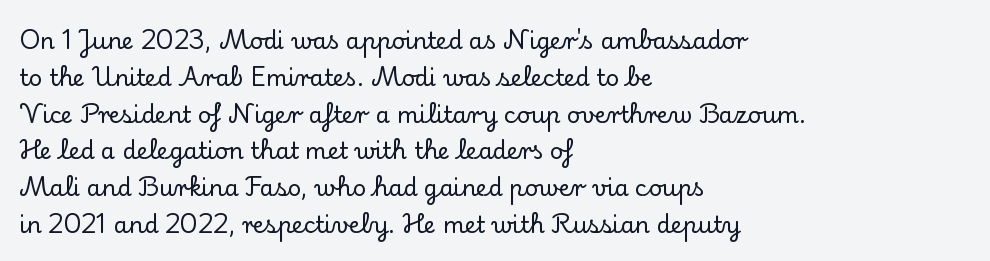
{"italic": "no", "underline": "no", "align": "left", "line_spacing": "normal", "line_spacing_ratio": 1.6, "letter_spacing": "normal", "letter_spacing_em": 0.0, "glyph_px": 23}
